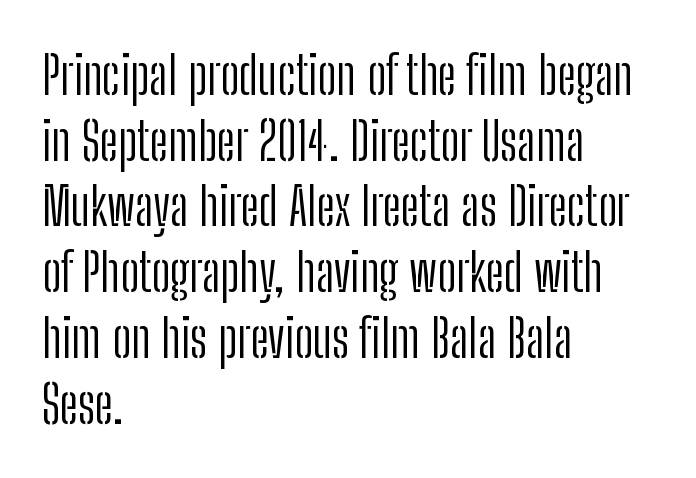
Each letter keeps its own natural width here, so spacing adapts to shape. Tracking value appears to be zero — textbook default spacing. The baseline area is clear. In terms of posture, this sample is upright. These glyphs show unthickened strokes, regular width or finer.
